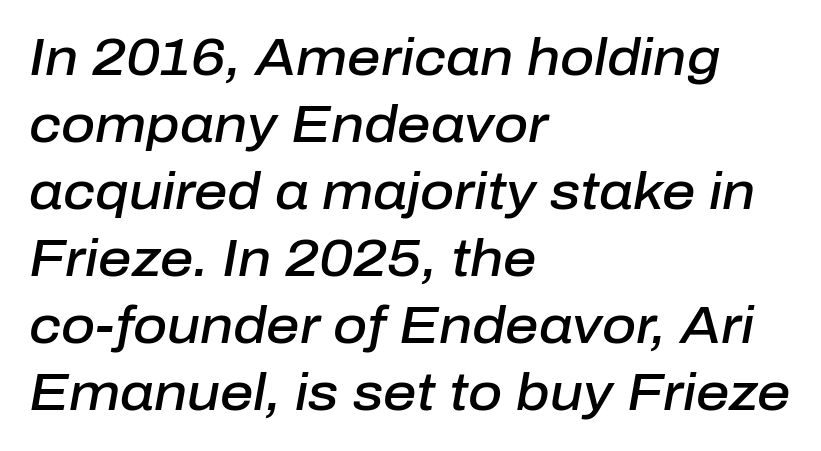
{"italic": "yes", "lean": "right", "slant_degrees": 10, "bold": "semi", "weight": "semibold", "width": "normal", "stroke_contrast": "low", "x_height": "medium", "monospaced": "no", "underline": "no", "align": "left", "line_spacing": "normal", "line_spacing_ratio": 1.29, "letter_spacing": "normal", "letter_spacing_em": 0.0, "glyph_px": 52}
